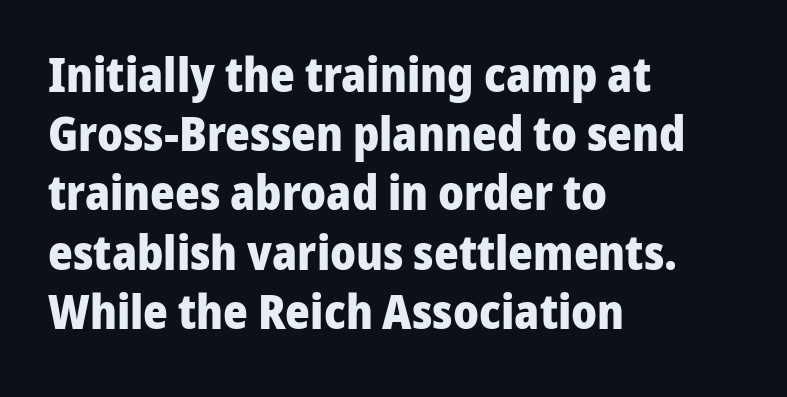
{"serif": "no", "italic": "no", "bold": "yes", "weight": "heavy", "width": "normal", "stroke_contrast": "low", "x_height": "medium", "monospaced": "no", "underline": "no", "align": "left", "line_spacing": "normal", "line_spacing_ratio": 1.26, "letter_spacing": "normal", "letter_spacing_em": 0.0, "glyph_px": 47}
